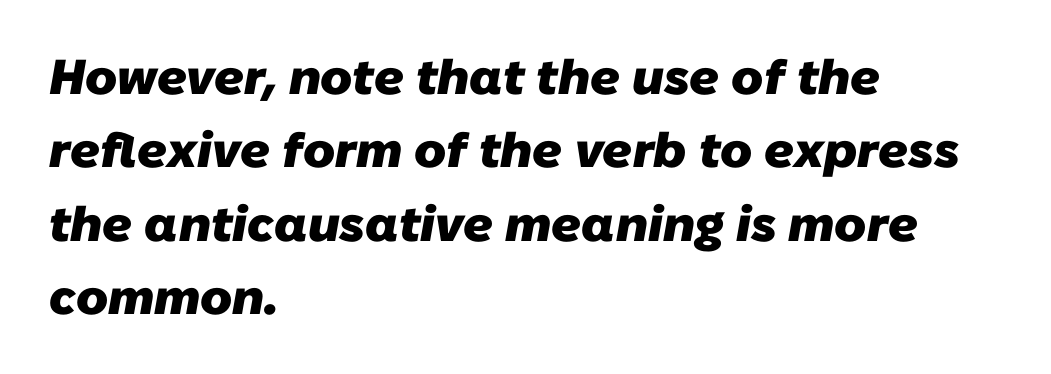
Classification — sans serif. Type without underlining. The rendering keeps characters at their native spacing. The font is running at its bold setting. Varying glyph widths throughout — classic text-font behaviour. Whoever set this chose a conventional vertical rhythm.
